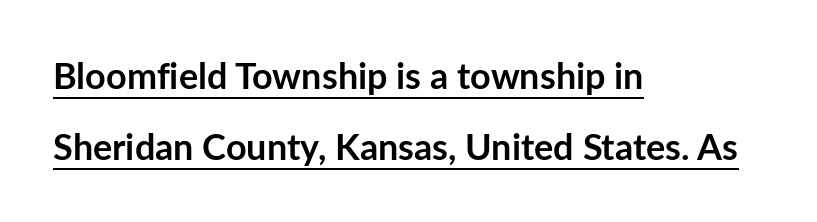
Horizontally, the lines are justified to the leading edge only. Line spacing here is loose. The glyphs in this specimen are sans serif. These lines carry a lot of weight — the face is fully bold. Varying glyph widths throughout — classic text-font behaviour. Tracking value appears to be zero — textbook default spacing.
